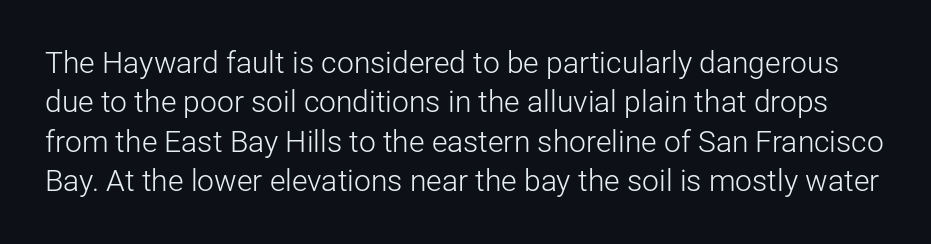
To sum up the face: it is a sans, with no serifs. Just letters on the line, the space beneath them empty. Unbolded letterforms with no extra heft. Designer's note — italics off, roman on.
